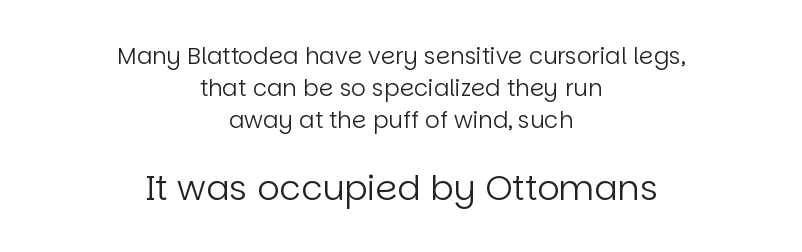
The rag falls on both sides of this text block equally. Whoever set this made the second block the dominant, larger element. Stem width sits at or under what a default text font uses. This rendering leaves character spacing at its baseline value. Spacing verdict: proportional, widths tailored to each character. Serifs: no, the terminals of the letterforms are clean.
